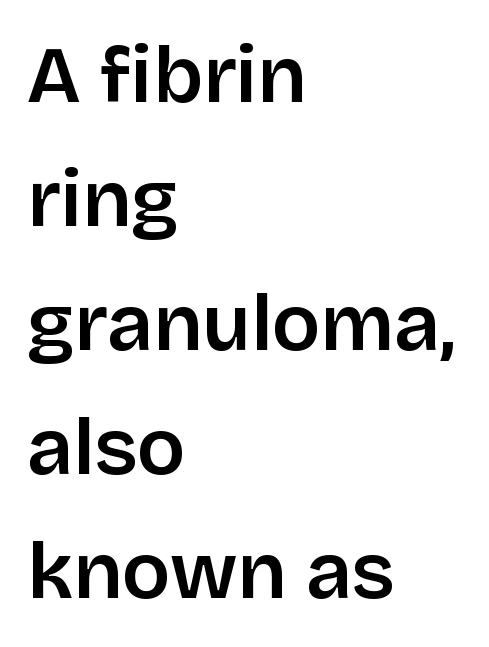
The image shows 80 px sans-serif type, upright; set left-aligned, normal line spacing (1.55x), normal letter spacing, not underlined; low stroke contrast and a large x-height.
